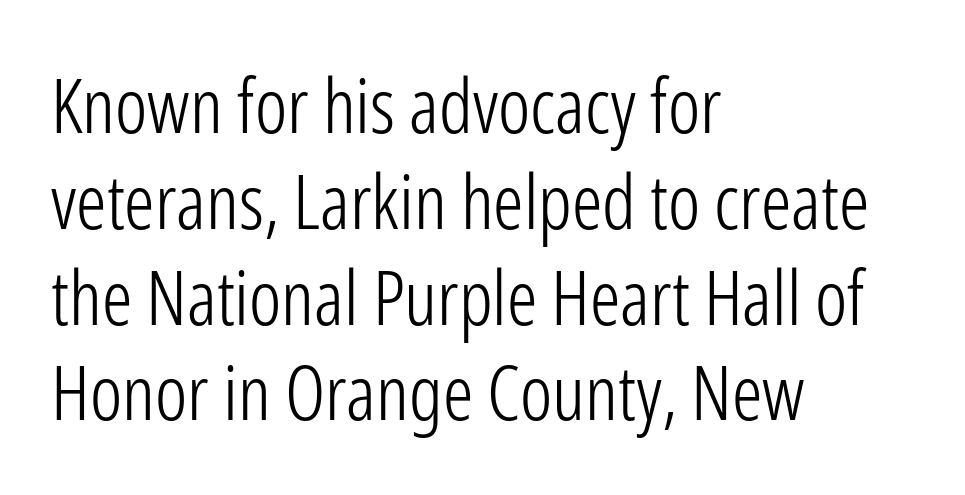
Each line starts at the same left margin while the right side varies. If you drew a line through each stem, it would be perfectly vertical. Letterform terminals end flat and unadorned throughout the passage. Descenders are the only things crossing below the line.
